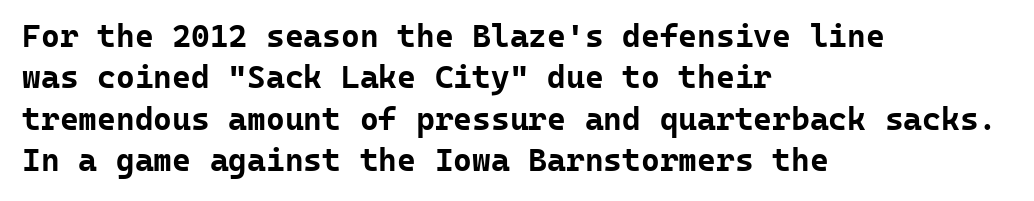
{"serif": "no", "italic": "no", "bold": "yes", "weight": "bold", "width": "normal", "stroke_contrast": "low", "x_height": "medium", "monospaced": "yes", "underline": "no", "align": "left", "line_spacing": "normal", "line_spacing_ratio": 1.29, "letter_spacing": "normal", "letter_spacing_em": 0.0, "glyph_px": 32}
